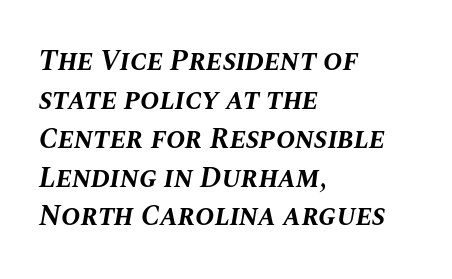
The image shows 29 px bold type, italic (leaning right); set left-aligned, normal line spacing (1.34x), normal letter spacing, not underlined; medium stroke contrast and a large x-height.
